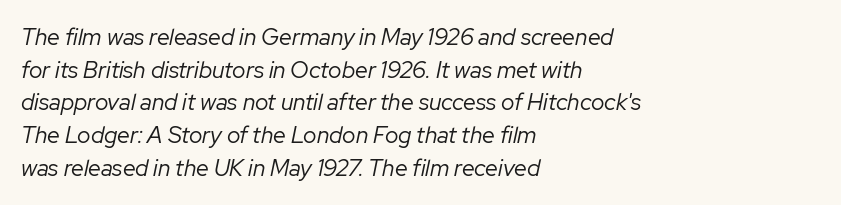
{"italic": "yes", "lean": "right", "slant_degrees": 12, "bold": "no", "underline": "no", "align": "left", "line_spacing": "normal", "line_spacing_ratio": 1.42, "letter_spacing": "normal", "letter_spacing_em": 0.0, "glyph_px": 23}
